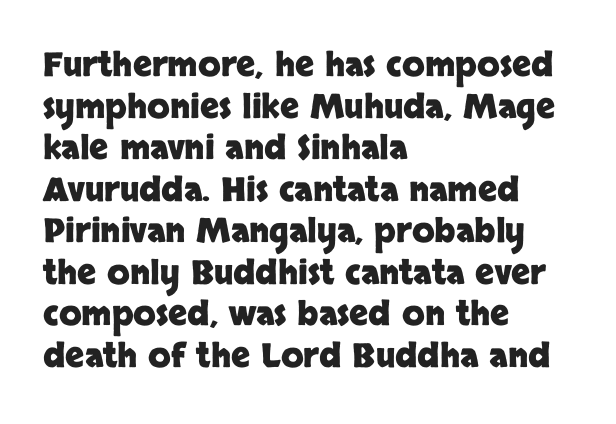
Glance below the letters and you will spot only blank space. Stroke thickness is high; the sample reads as a true bold. The rendering keeps characters at their native spacing. What kind of face is this? One without serifs — a sans. The rows are spaced the way most documents space them.
